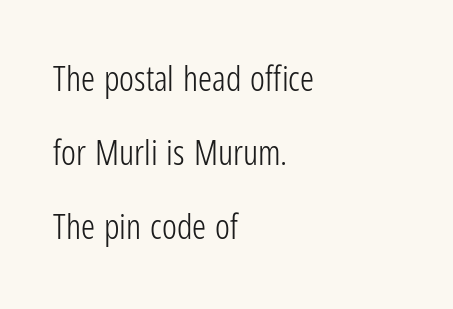
Horizontal bands of white between lines are thick stripes. The characters are drawn with everyday or finer stroke widths. In terms of posture, this sample is upright. The rendering anchors every line to the left-hand side. What stands out about the letter spacing? Nothing — it is the standard amount.
